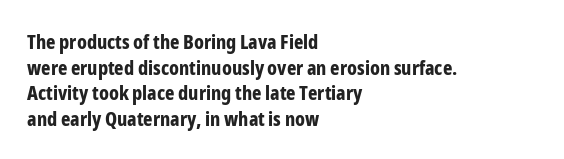
Q: Is the text bold? A: Yes.
Q: Is the text italic (slanted)? A: No, it is upright.
Q: Is the text underlined? A: No.
Q: How is the paragraph aligned? A: Left-aligned.
Q: Is the spacing between letters normal or unusually wide? A: Normal.
Q: Is the spacing between lines tight, normal or loose? A: Normal.
